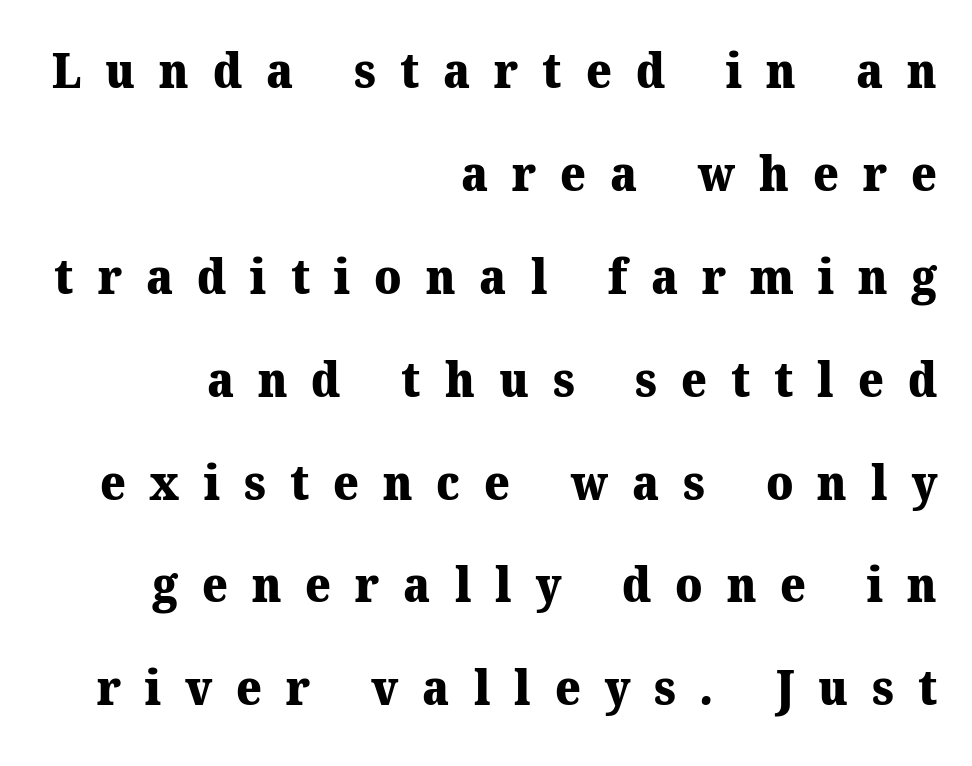
{"serif": "yes", "bold": "yes", "weight": "heavy", "width": "normal", "stroke_contrast": "medium", "x_height": "medium", "monospaced": "no", "underline": "no", "align": "right", "line_spacing": "loose", "line_spacing_ratio": 2.1, "letter_spacing": "wide", "letter_spacing_em": 0.49, "glyph_px": 49}
